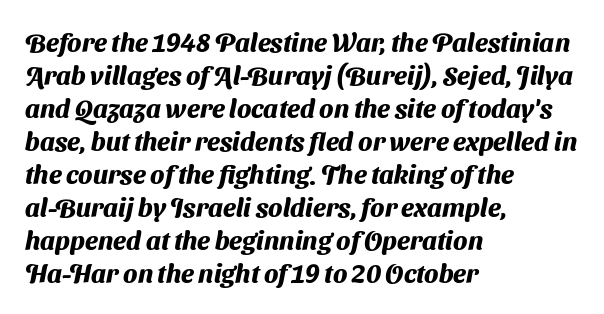
Q: Is the text bold? A: Yes.
Q: Is the text underlined? A: No.
Q: How is the paragraph aligned? A: Left-aligned.
Q: Is the spacing between letters normal or unusually wide? A: Normal.
Q: Is the spacing between lines tight, normal or loose? A: Normal.
